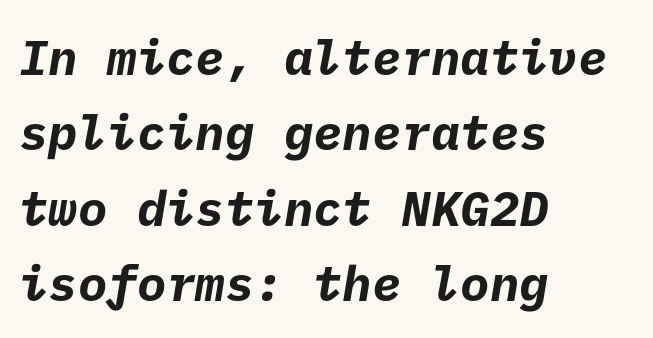
{"serif": "no", "bold": "yes", "weight": "bold", "width": "normal", "stroke_contrast": "low", "x_height": "medium", "underline": "no", "align": "left", "line_spacing": "normal", "line_spacing_ratio": 1.54, "letter_spacing": "normal", "letter_spacing_em": 0.0, "glyph_px": 49}
